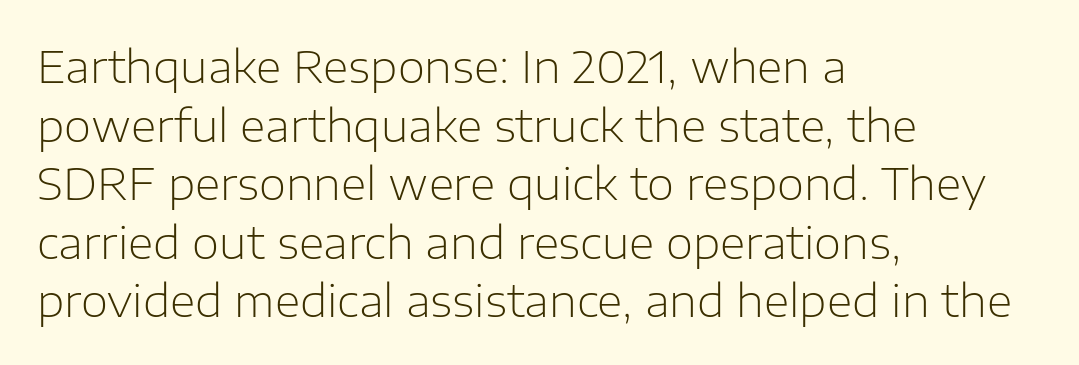
Q: Is the text bold? A: No.
Q: Is the text italic (slanted)? A: No, it is upright.
Q: Is the typeface a serif or a sans-serif typeface? A: Sans-serif.
Q: Is the text underlined? A: No.
Q: How is the paragraph aligned? A: Left-aligned.
Q: Is the spacing between letters normal or unusually wide? A: Normal.
Q: Is the spacing between lines tight, normal or loose? A: Normal.
Q: Width (condensed, normal, or wide)? A: Normal.
Q: Stroke contrast? A: Low.
Q: x-height? A: Medium.
Q: Monospaced? A: No.
